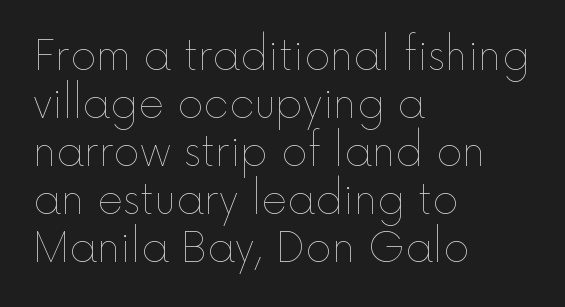
The image shows 40 px thin type, upright; set left-aligned, line spacing 1.2x, normal letter spacing, not underlined; a medium x-height.
